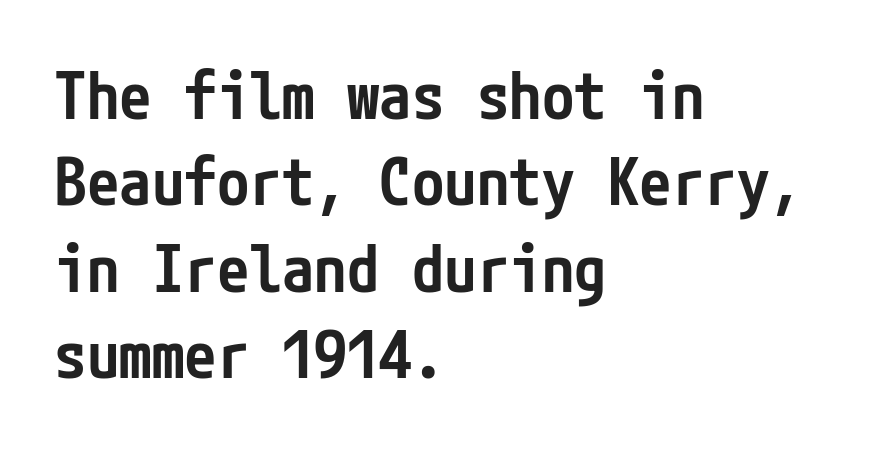
Q: Is the text bold? A: Semi-bold.
Q: Is the text italic (slanted)? A: No, it is upright.
Q: Is the typeface a serif or a sans-serif typeface? A: Sans-serif.
Q: Is the text underlined? A: No.
Q: How is the paragraph aligned? A: Left-aligned.
Q: Is the spacing between letters normal or unusually wide? A: Normal.
Q: Is the spacing between lines tight, normal or loose? A: Normal.
Q: Width (condensed, normal, or wide)? A: Condensed.
Q: Stroke contrast? A: Low.
Q: x-height? A: Medium.
